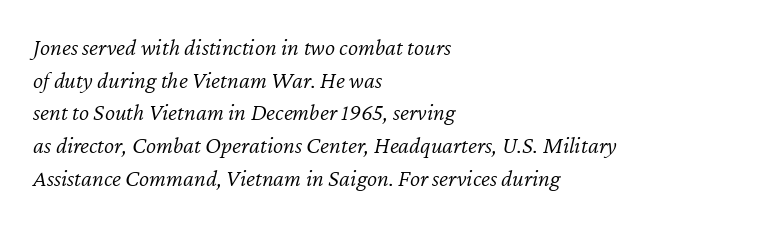
Q: Is the text bold? A: No.
Q: Is the text italic (slanted)? A: Yes, it leans right by about 12 degrees.
Q: Is the text underlined? A: No.
Q: How is the paragraph aligned? A: Left-aligned.
Q: Is the spacing between letters normal or unusually wide? A: Normal.
Q: Is the spacing between lines tight, normal or loose? A: Normal.
